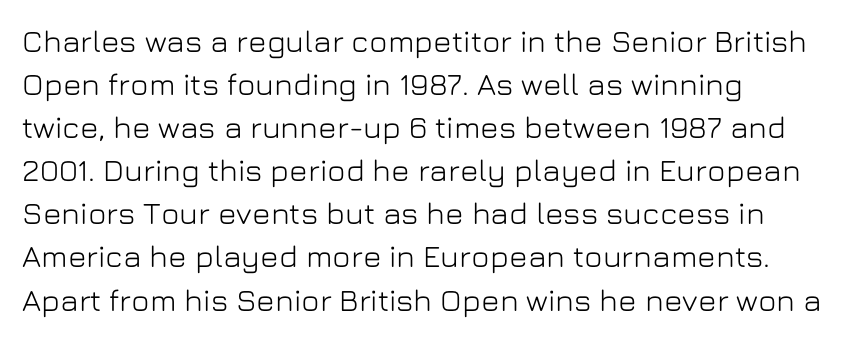
The rows are spaced the way most documents space them. Plain, unruled lines of type. Stroke terminals: plain, sans-serif. The type sits square on the baseline with zero lean. The letterforms sit shoulder to shoulder at normal distance.
